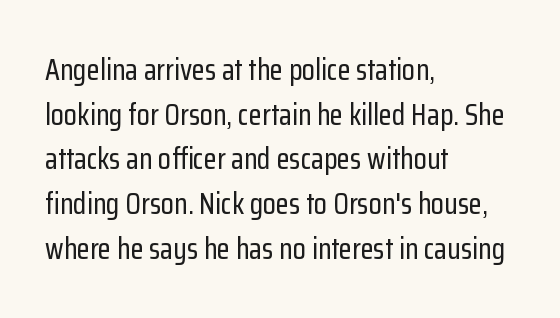
The image shows 30 px condensed sans-serif type, upright; set left-aligned, normal line spacing (1.49x), normal letter spacing, not underlined; low stroke contrast and a medium x-height.
